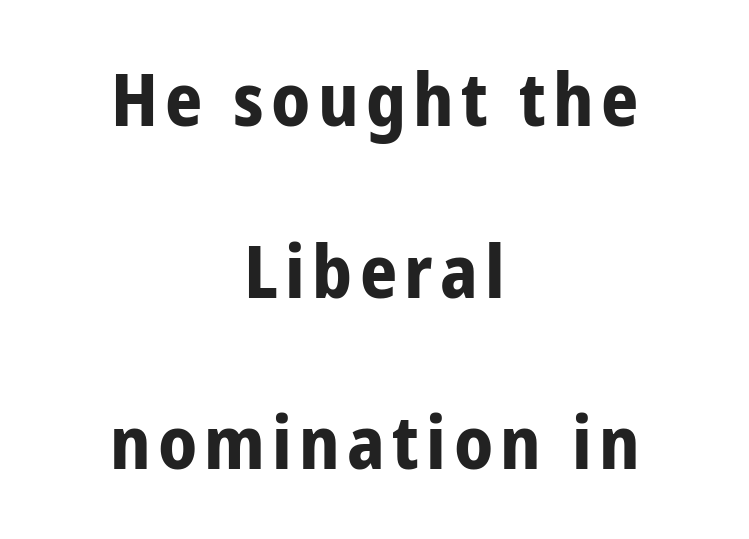
{"serif": "no", "italic": "no", "bold": "yes", "weight": "bold", "width": "condensed", "stroke_contrast": "low", "x_height": "medium", "monospaced": "no", "underline": "no", "align": "center", "line_spacing": "loose", "line_spacing_ratio": 2.35, "glyph_px": 73}
